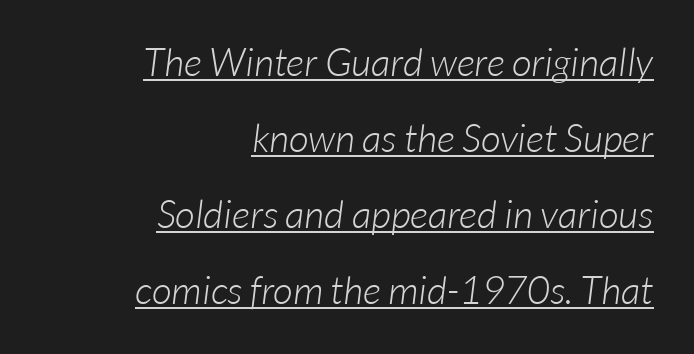
The image shows 39 px light sans-serif type; set right-aligned, loose line spacing (1.95x), normal letter spacing, underlined; low stroke contrast and a medium x-height.
